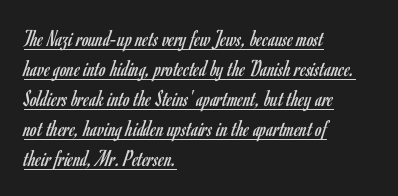
The image shows 24 px text type; set left-aligned, normal line spacing (1.25x), normal letter spacing, underlined.
